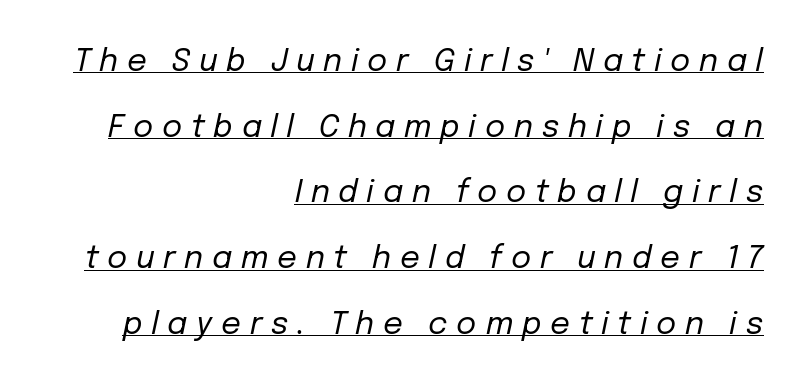
Is there an underline? Yes — a line sits under the letters. There's an unmistakable incline to the writing here. Widely set lines give the paragraph a tall, airy silhouette. Each stroke keeps to a modest, everyday thickness or less.
